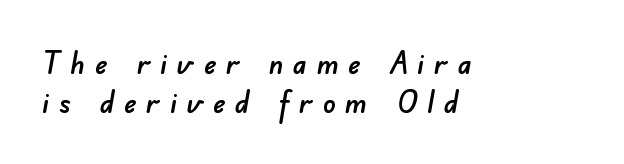
The image shows 31 px sans-serif type; set left-aligned, normal line spacing (1.27x), unusually wide letter spacing (+0.31 em), not underlined; low stroke contrast and a small x-height.
